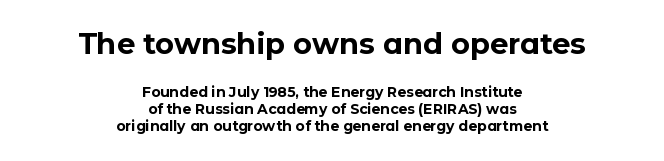
Has an underline been added? It has not. The rendering uses natural spacing where letterforms have individual widths. Block one is the big one; block two sits smaller underneath. The whitespace from short lines is split evenly between both sides. Designer's note — italics off, roman on.
